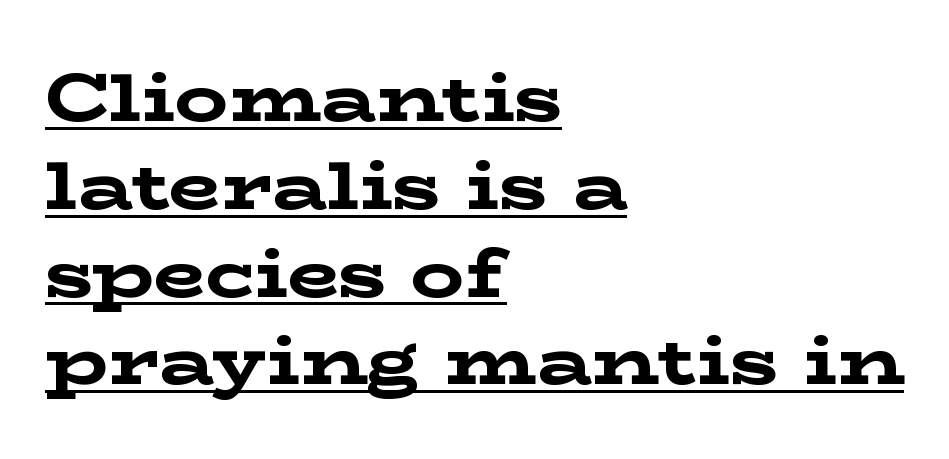
{"serif": "yes", "italic": "no", "bold": "yes", "weight": "bold", "width": "wide", "stroke_contrast": "low", "x_height": "medium", "monospaced": "no", "underline": "yes", "align": "left", "line_spacing": "normal", "line_spacing_ratio": 1.31, "letter_spacing": "normal", "letter_spacing_em": 0.0, "glyph_px": 67}
